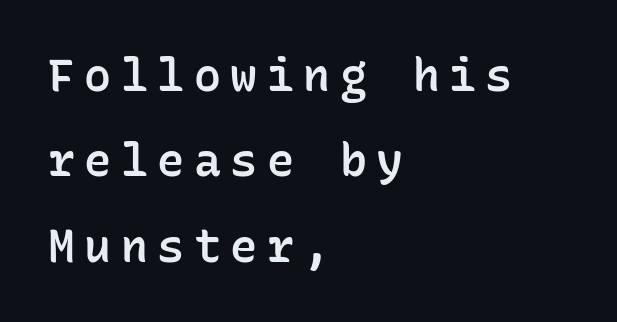
{"serif": "no", "italic": "no", "bold": "semi", "weight": "semibold", "width": "normal", "stroke_contrast": "low", "x_height": "medium", "monospaced": "yes", "underline": "no", "align": "left", "line_spacing": "loose", "line_spacing_ratio": 1.9, "letter_spacing": "wide", "letter_spacing_em": 0.21, "glyph_px": 45}
